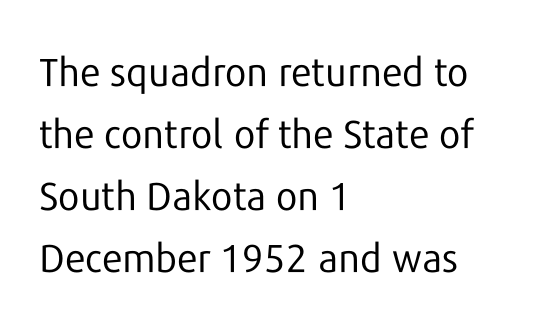
Q: Is the text bold? A: No.
Q: Is the text italic (slanted)? A: No, it is upright.
Q: Is the typeface a serif or a sans-serif typeface? A: Sans-serif.
Q: Is the text underlined? A: No.
Q: How is the paragraph aligned? A: Left-aligned.
Q: Is the spacing between letters normal or unusually wide? A: Normal.
Q: Is the spacing between lines tight, normal or loose? A: Normal.
Q: Width (condensed, normal, or wide)? A: Normal.
Q: Stroke contrast? A: Low.
Q: x-height? A: Medium.
Q: Monospaced? A: No.
